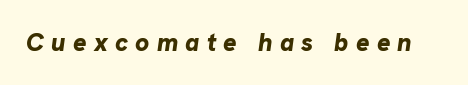
The image shows 25 px bold type, italic (leaning right); set unusually wide letter spacing (+0.29 em), not underlined.
